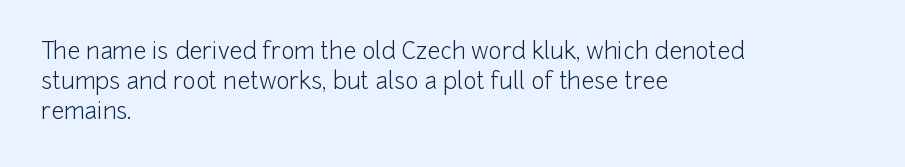
Teacher's note: observe the even left margin — that is flush-left alignment. Does extra space separate the letters? No, they use regular spacing. In terms of posture, this sample is upright. The glyphs are unaccompanied by any horizontal stroke below them. The lines sit at an ordinary, default distance from one another.
